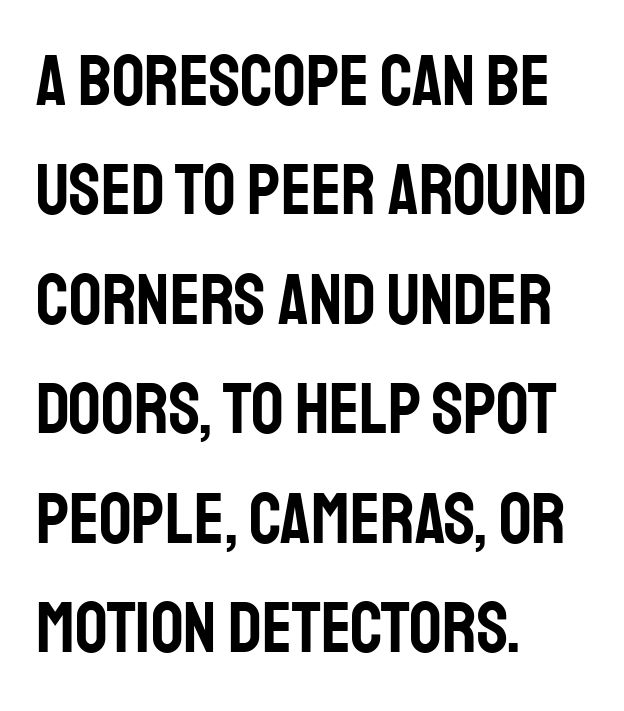
{"serif": "no", "italic": "no", "width": "condensed", "stroke_contrast": "low", "x_height": "large", "monospaced": "no", "underline": "no", "align": "left", "line_spacing": "normal", "line_spacing_ratio": 1.52, "letter_spacing": "normal", "letter_spacing_em": 0.0, "glyph_px": 72}
